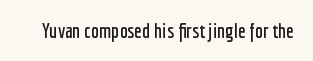
{"italic": "no", "underline": "no", "letter_spacing": "normal", "letter_spacing_em": 0.0, "glyph_px": 20}
